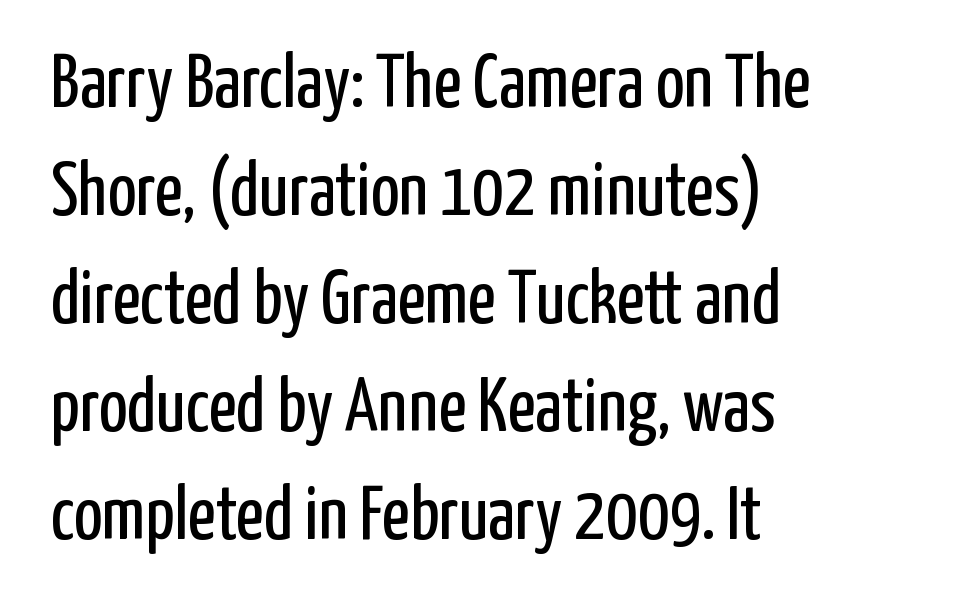
If you drew a ruler down the left edge, every line would touch it. Every character sits straight up, as roman type does. Think of a printed novel: that variable character pitch is what you see here. Stem width sits at or under what a default text font uses. Summary of vertical rhythm: regular, with standard interline spacing.
